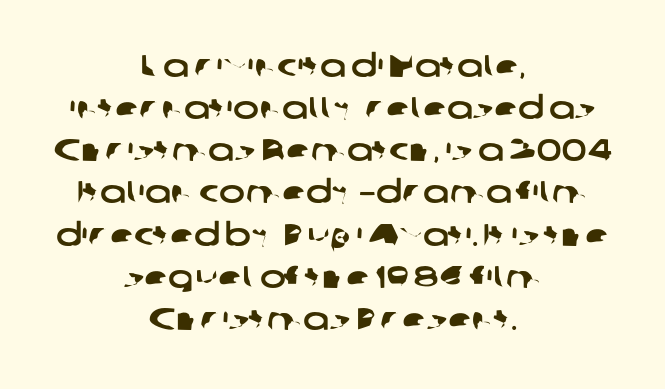
Glance below the letters and you will spot only blank space. What's the leading like? Ordinary, nothing unusual. The paragraph shown floats in the horizontal middle. Spacing verdict: proportional, widths tailored to each character.
